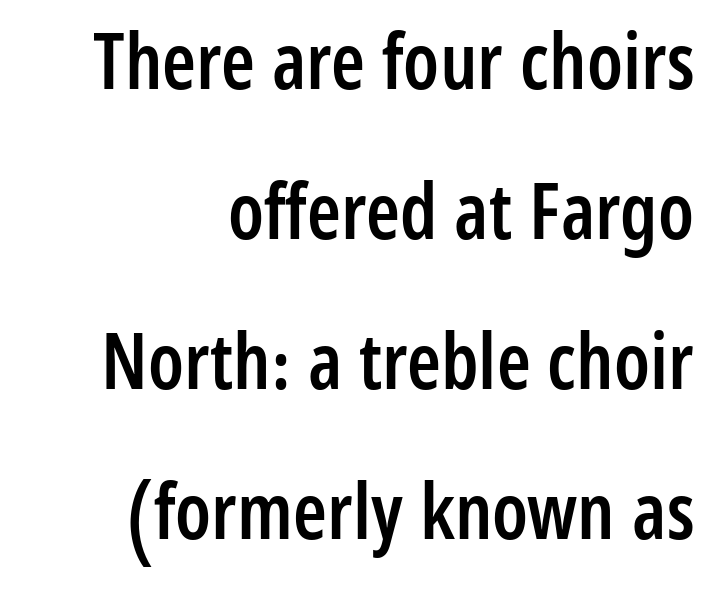
To sum up the face: it is a sans, with no serifs. Do the characters align in a grid? No, the font is proportional. Here the glyphs are tracked normally, forming tight word shapes. These lines are set flush right with a ragged left edge. The rendering uses a semibold face; strokes are thickened but not to full bold.
